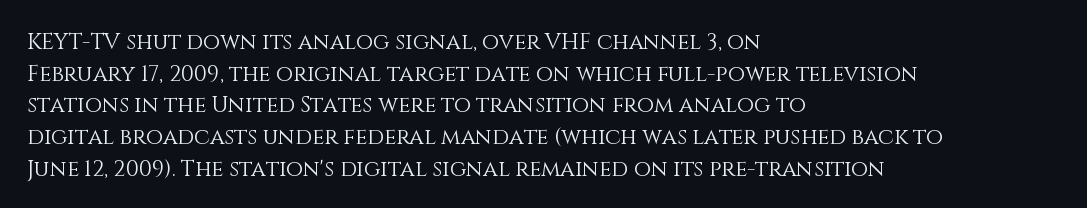
Ordinary non-slanted type is in use. Whoever set this chose a conventional vertical rhythm. Nothing unusual about the tracking: characters are spaced as the font intends. Every row of glyphs begins at an identical x-position on the left.
